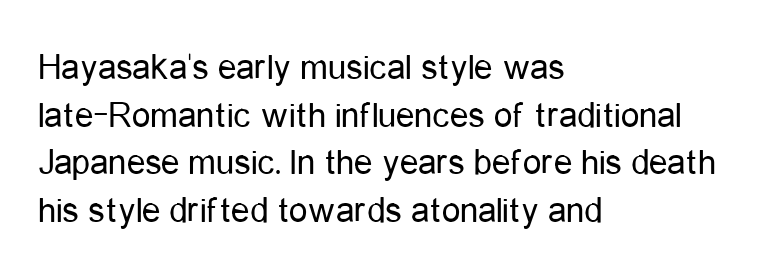
Letter spacing: default. Typographically, this falls in the sans-serif category. Vertical spacing — default. Each letter keeps its own natural width here, so spacing adapts to shape. A typesetter would mark this as roman, not italic.
